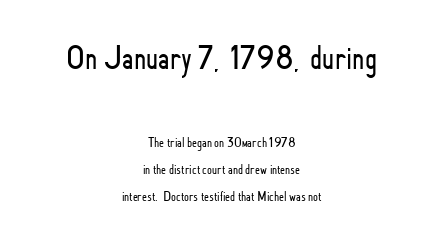
On a weight scale, this lands at 450 or below. The face used here appears at its bigger size in the upper chunk. If you folded the block vertically in half, each line would mirror itself in length. Letterform terminals end flat and unadorned throughout the passage. Underline: absent. This rendering leaves character spacing at its baseline value.
